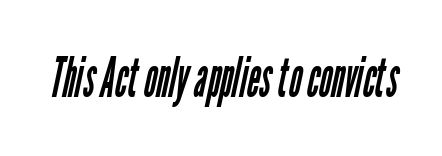
The image shows 55 px regular-weight, condensed sans-serif type; set normal letter spacing, not underlined; low stroke contrast and a medium x-height.
